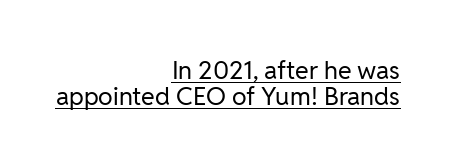
Q: Is the text bold? A: No.
Q: Is the text italic (slanted)? A: No, it is upright.
Q: Is the text underlined? A: Yes.
Q: How is the paragraph aligned? A: Right-aligned.
Q: Is the spacing between letters normal or unusually wide? A: Normal.
Q: Is the spacing between lines tight, normal or loose? A: Tight.
